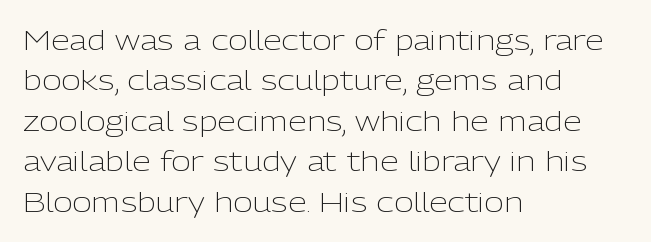
The passage shown stacks its lines at a standard gap. Students, note that the glyphs here touch the page at normal intervals. This reads as an unemphasized weight, regular at the heaviest. Typeset ragged right — the left edge is the straight one. No italicization has been applied; the sample stays upright.
